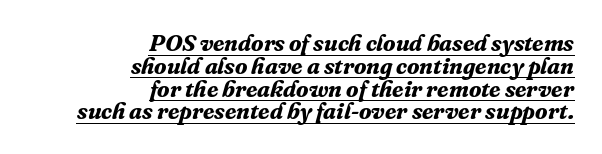
The image shows 23 px bold type, italic (leaning right); set right-aligned, tight line spacing (0.99x), normal letter spacing, underlined.
